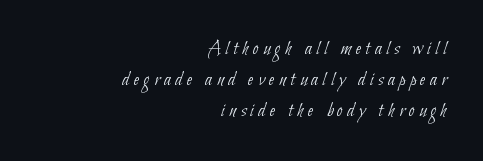
Is the stroke heavy? The answer is a plain regular-or-lighter. Interline gaps are of average width in this sample. Only glyphs here, with clear space below each row. The rag falls on the left side of this text block. This rendering widens character spacing well past its baseline value.
